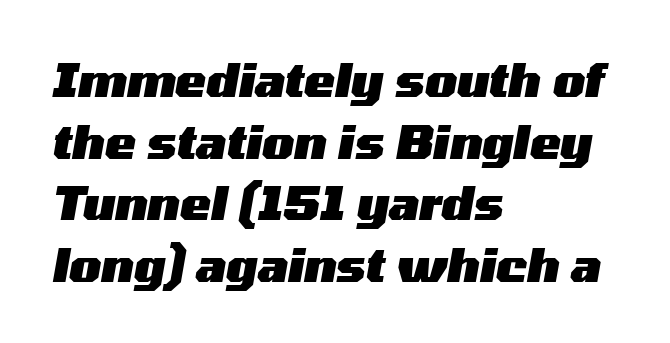
Weight: bold. Short and long lines alike share a common starting point at left. The axis of the letterforms is tilted away from vertical. Underline: absent. The face used here is proportionally spaced, like ordinary book or web type.
